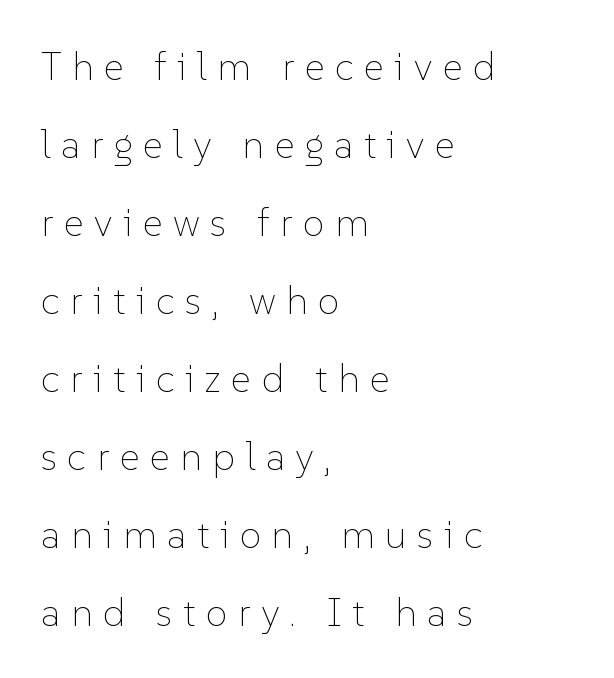
The rag falls on the right side of this text block. Note the varied advance widths — an 'i' is clearly narrower than an 'm'. The strokes are not fattened; the text isn't bold. If you drew a line through each stem, it would be perfectly vertical. Whoever set this chose breathing room over compactness in the vertical rhythm.
